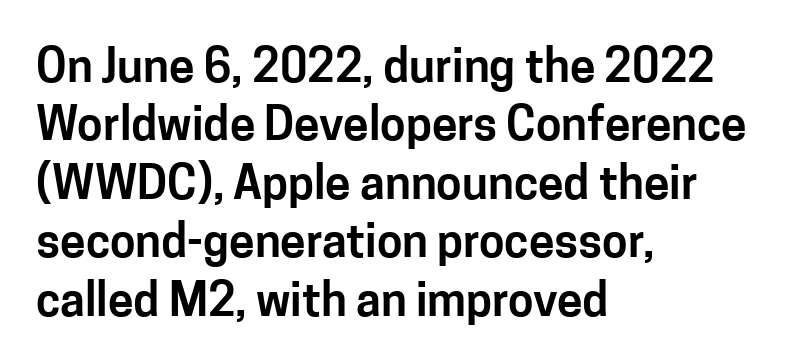
{"serif": "no", "italic": "no", "width": "normal", "stroke_contrast": "low", "x_height": "medium", "monospaced": "no", "underline": "no", "align": "left", "line_spacing": "normal", "line_spacing_ratio": 1.27, "letter_spacing": "normal", "letter_spacing_em": 0.0, "glyph_px": 46}
